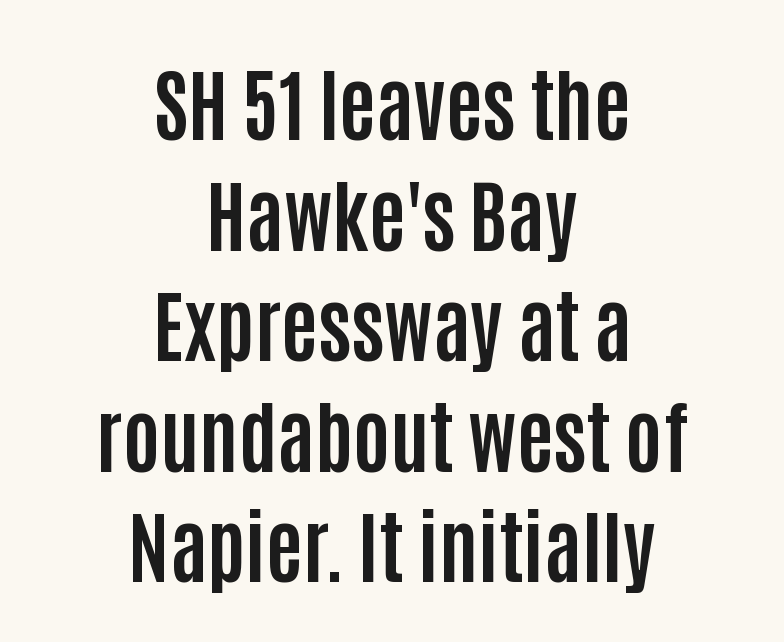
{"serif": "no", "italic": "no", "bold": "yes", "weight": "bold", "width": "condensed", "stroke_contrast": "low", "x_height": "large", "monospaced": "no", "underline": "no", "align": "center", "line_spacing": "normal", "line_spacing_ratio": 1.4, "letter_spacing": "normal", "letter_spacing_em": 0.0, "glyph_px": 79}
